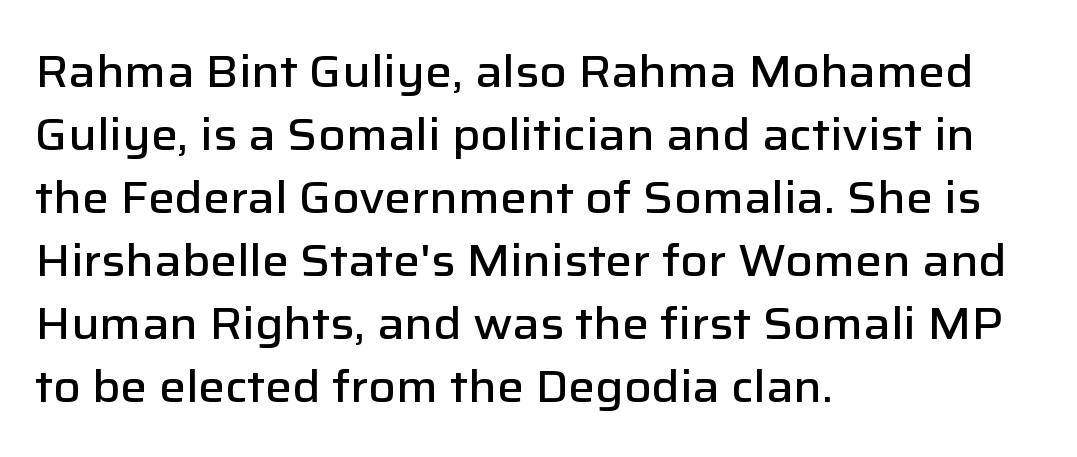
The rendering anchors every line to the left-hand side. Strokes here are thickened, but only to semibold level. Letterform terminals end flat and unadorned throughout the passage. Line spacing here is normal. Honestly, there is no underline to notice here at all.
